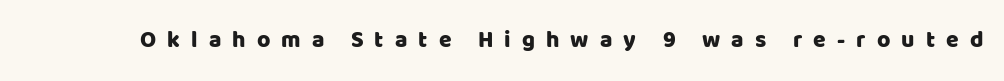
{"italic": "no", "underline": "no", "letter_spacing": "wide", "letter_spacing_em": 0.48, "glyph_px": 23}
